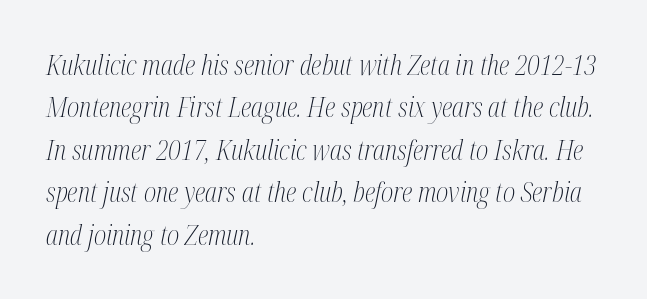
{"italic": "yes", "lean": "right", "slant_degrees": 12, "bold": "no", "underline": "no", "align": "left", "line_spacing": "normal", "line_spacing_ratio": 1.57, "letter_spacing": "normal", "letter_spacing_em": 0.0, "glyph_px": 27}
